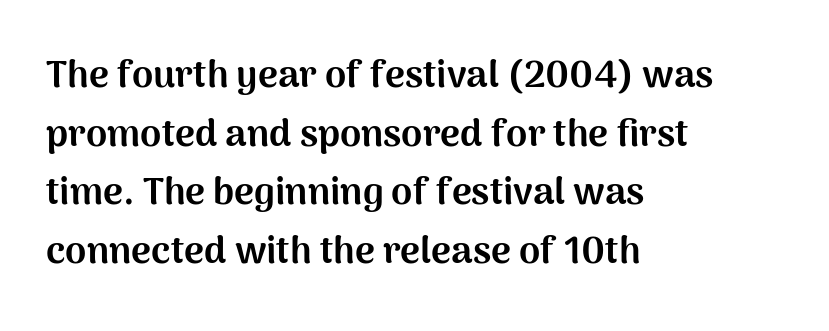
The image shows 38 px bold sans-serif type, upright; set left-aligned, normal line spacing (1.54x), normal letter spacing, not underlined; medium stroke contrast and a medium x-height.
